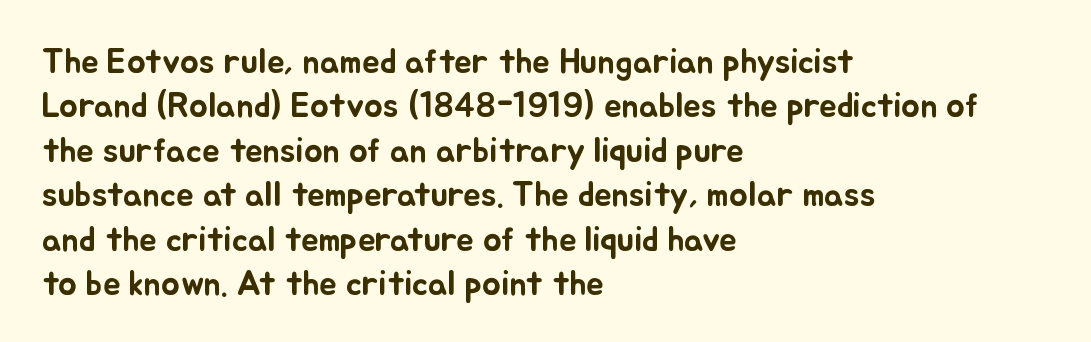
Q: Is the text italic (slanted)? A: No, it is upright.
Q: Is the text underlined? A: No.
Q: How is the paragraph aligned? A: Left-aligned.
Q: Is the spacing between letters normal or unusually wide? A: Normal.
Q: Is the spacing between lines tight, normal or loose? A: Normal.
Q: Width (condensed, normal, or wide)? A: Normal.
Q: Stroke contrast? A: Low.
Q: x-height? A: Small.
Q: Monospaced? A: No.
